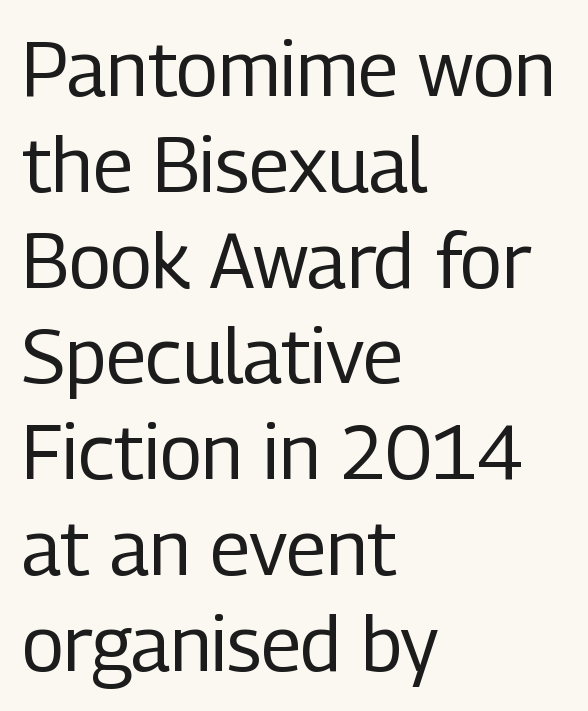
The font is comparable to plain body text, perhaps lighter. Underlining? Definitely not there. Horizontally, the lines are justified to the leading edge only. Letterform terminals end flat and unadorned throughout the passage.
